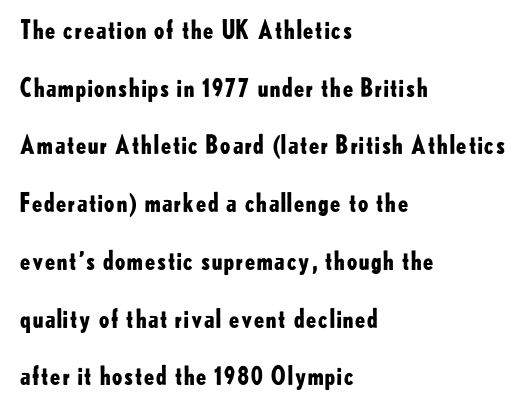
Q: Is the text bold? A: Yes.
Q: Is the text italic (slanted)? A: No, it is upright.
Q: Is the text underlined? A: No.
Q: How is the paragraph aligned? A: Left-aligned.
Q: Is the spacing between letters normal or unusually wide? A: Normal.
Q: Is the spacing between lines tight, normal or loose? A: Loose.
